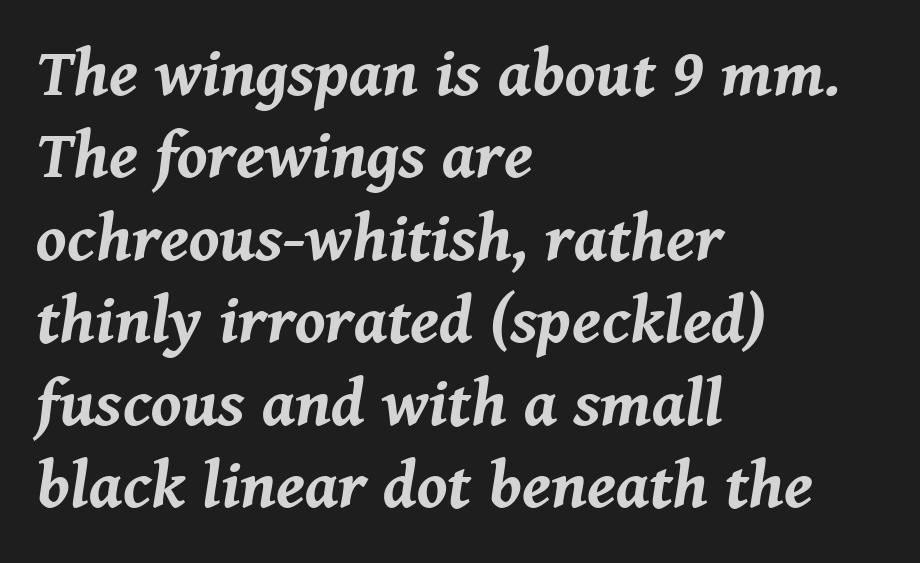
{"italic": "yes", "lean": "right", "slant_degrees": 8, "bold": "yes", "weight": "bold", "width": "normal", "stroke_contrast": "medium", "x_height": "medium", "monospaced": "no", "underline": "no", "align": "left", "line_spacing_ratio": 1.23, "letter_spacing": "normal", "letter_spacing_em": 0.0, "glyph_px": 67}
